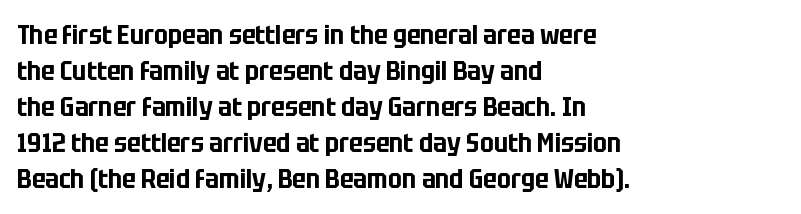
The image shows 27 px text type, upright; set left-aligned, normal line spacing (1.33x), normal letter spacing, not underlined.
